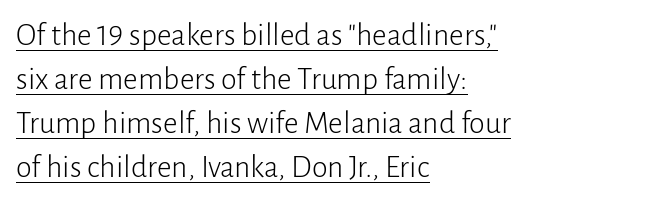
The image shows 32 px light sans-serif type, upright; set left-aligned, normal line spacing (1.38x), normal letter spacing, underlined; low stroke contrast and a medium x-height.
